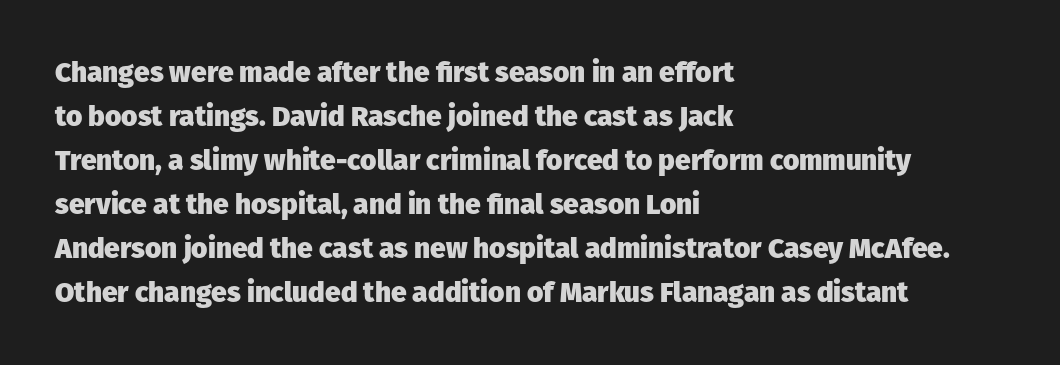
The lines are quadded left. Vertical strokes here are truly vertical. As a designer I'd log this as weight 700, bold. The rendering shows plain stroke endings on the letterforms — a sans-serif design.
